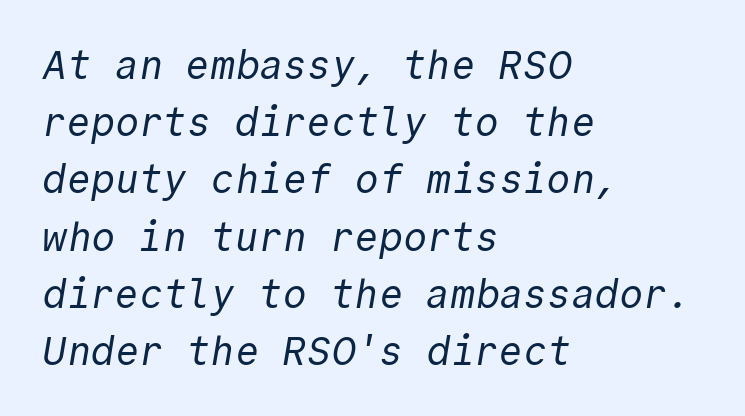
{"serif": "no", "bold": "no", "weight": "regular", "width": "normal", "x_height": "medium", "monospaced": "yes", "underline": "no", "align": "left", "line_spacing": "normal", "line_spacing_ratio": 1.43, "letter_spacing": "normal", "letter_spacing_em": 0.0, "glyph_px": 40}
